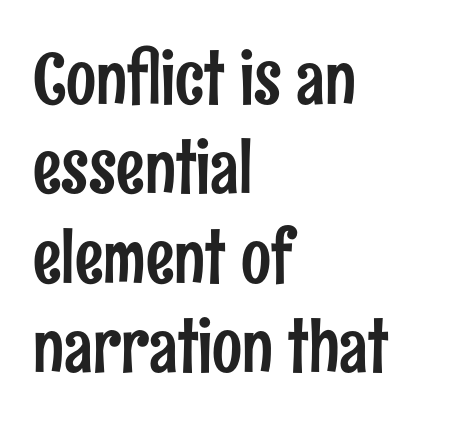
The image shows 71 px condensed sans-serif type, upright; set left-aligned, normal line spacing (1.26x), normal letter spacing, not underlined; low stroke contrast and a medium x-height.
